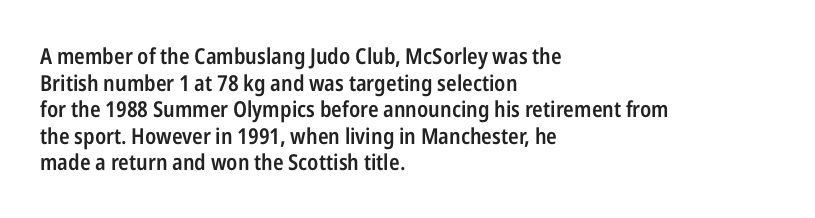
{"italic": "no", "bold": "semi", "underline": "no", "align": "left", "line_spacing_ratio": 1.21, "letter_spacing": "normal", "letter_spacing_em": 0.0, "glyph_px": 22}
